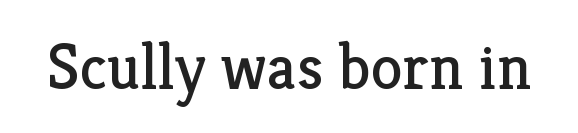
Q: Is the text bold? A: No.
Q: Is the text italic (slanted)? A: No, it is upright.
Q: Is the typeface a serif or a sans-serif typeface? A: Serif.
Q: Is the text underlined? A: No.
Q: Is the spacing between letters normal or unusually wide? A: Normal.
Q: Width (condensed, normal, or wide)? A: Normal.
Q: Stroke contrast? A: Low.
Q: x-height? A: Medium.
Q: Monospaced? A: No.
